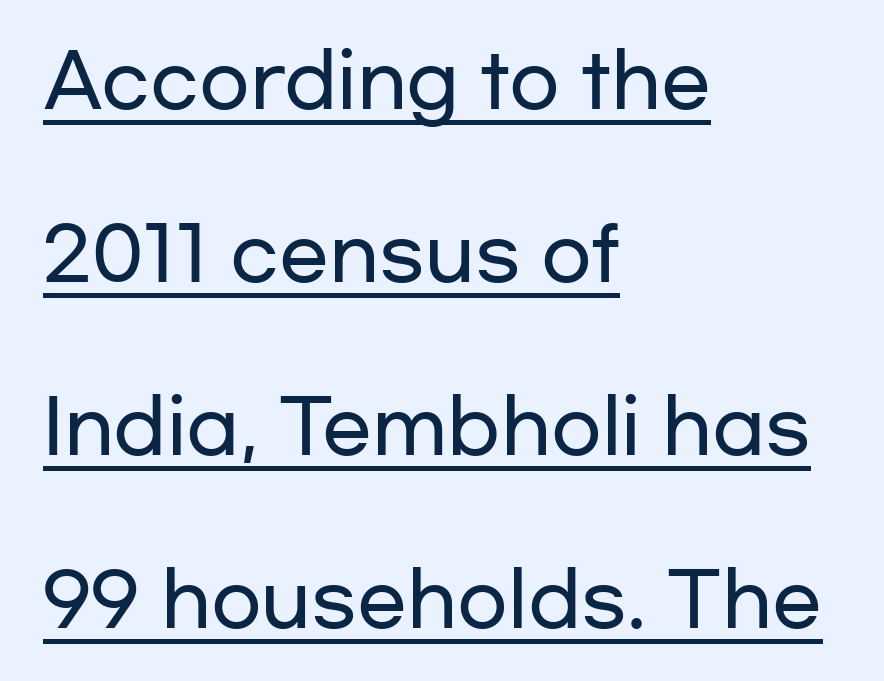
Line spacing here is loose. The tracking reads as untouched default to a designer's eye. When letters stand straight like this, we call the style roman or upright. Descenders here cross a horizontal rule under the line.
